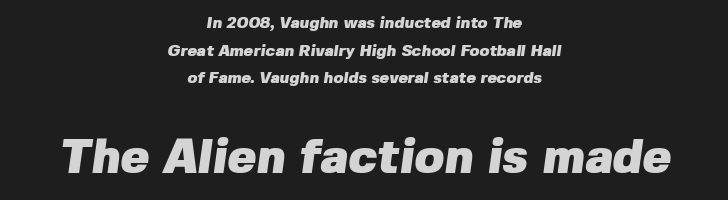
The image shows 48 px heavy sans-serif type; set centered, line spacing 1.73x, normal letter spacing, not underlined; the second (bottom) block is 3.0x larger; low stroke contrast and a medium x-height.
